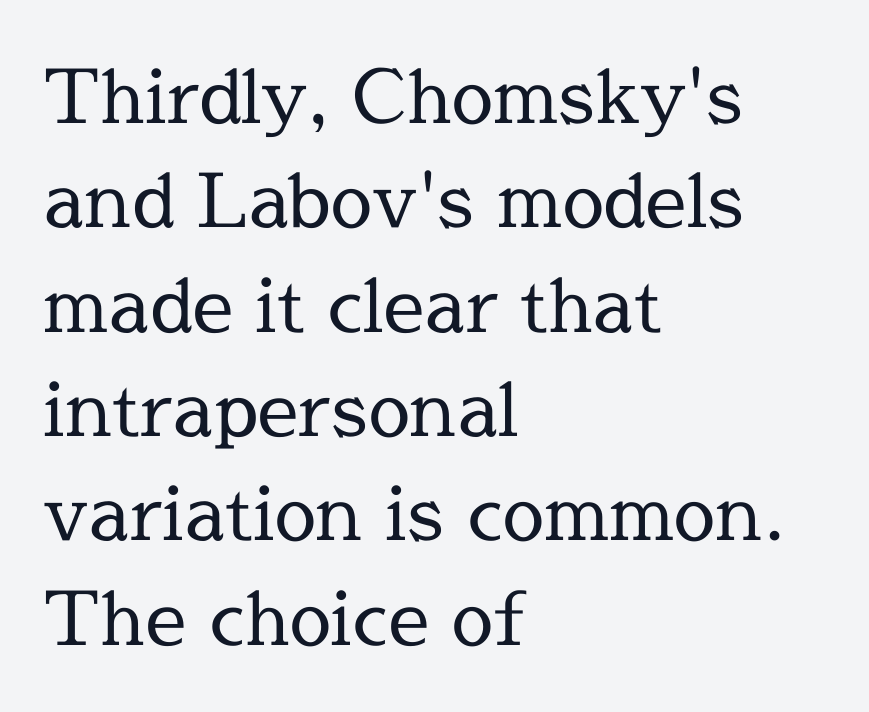
The image shows 74 px regular-weight serif type, upright; set left-aligned, normal line spacing (1.41x), normal letter spacing, not underlined; a medium x-height.
